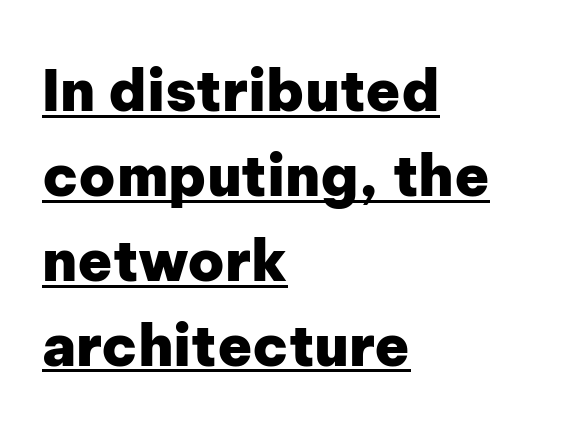
The text was rendered using a sans face with plain stroke endings. In CSS terms this would be text-align: left. No extra tracking has been applied to these lines. The strokes are fattened all the way to bold. The font's upright variant was chosen for this text. Spacing verdict: proportional, widths tailored to each character.
